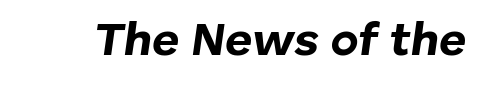
The image shows 47 px bold type, italic (leaning right); set normal letter spacing, not underlined; low stroke contrast and a medium x-height.
